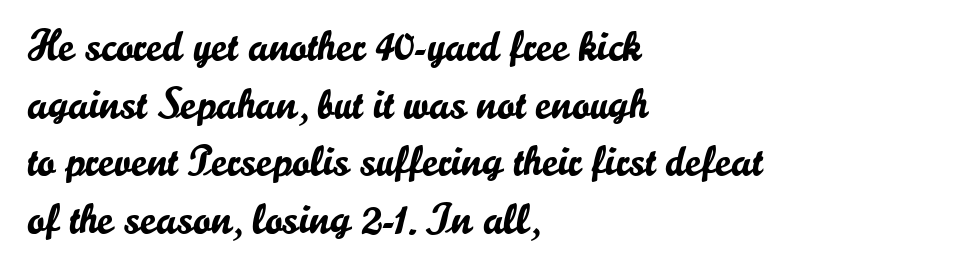
The image shows 43 px sans-serif type; set left-aligned, normal line spacing (1.34x), normal letter spacing, not underlined; low stroke contrast and a small x-height.
